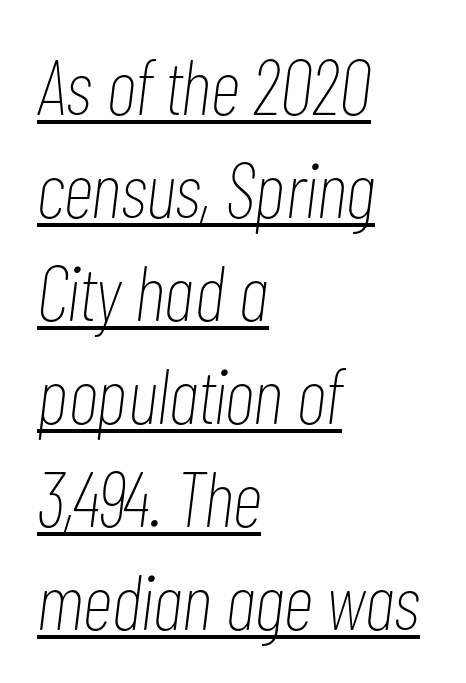
The image shows 78 px thin, condensed type, italic (leaning right); set left-aligned, normal line spacing (1.32x), normal letter spacing, underlined; low stroke contrast and a medium x-height.
